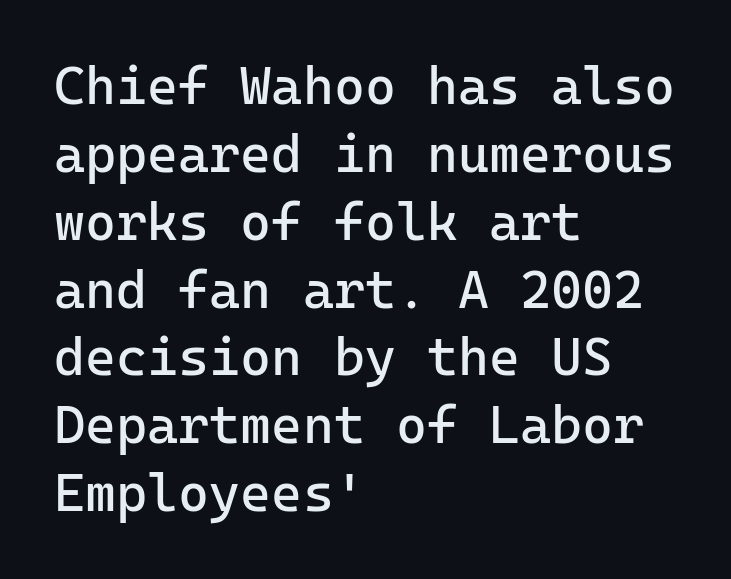
The image shows 53 px regular-weight sans-serif type, upright, monospaced; set left-aligned, normal line spacing (1.28x), normal letter spacing, not underlined; low stroke contrast and a medium x-height.
